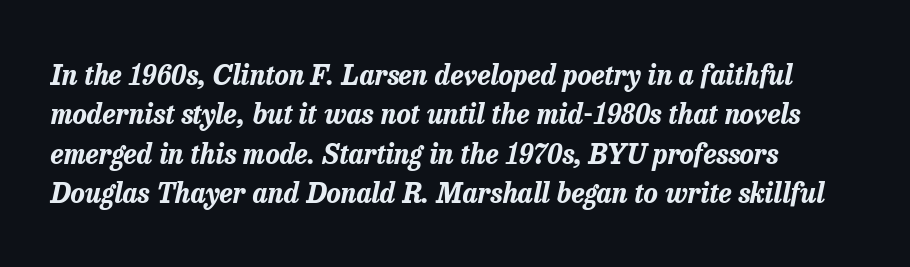
The image shows 27 px bold type, italic (leaning right); set normal line spacing (1.46x), normal letter spacing, not underlined.
